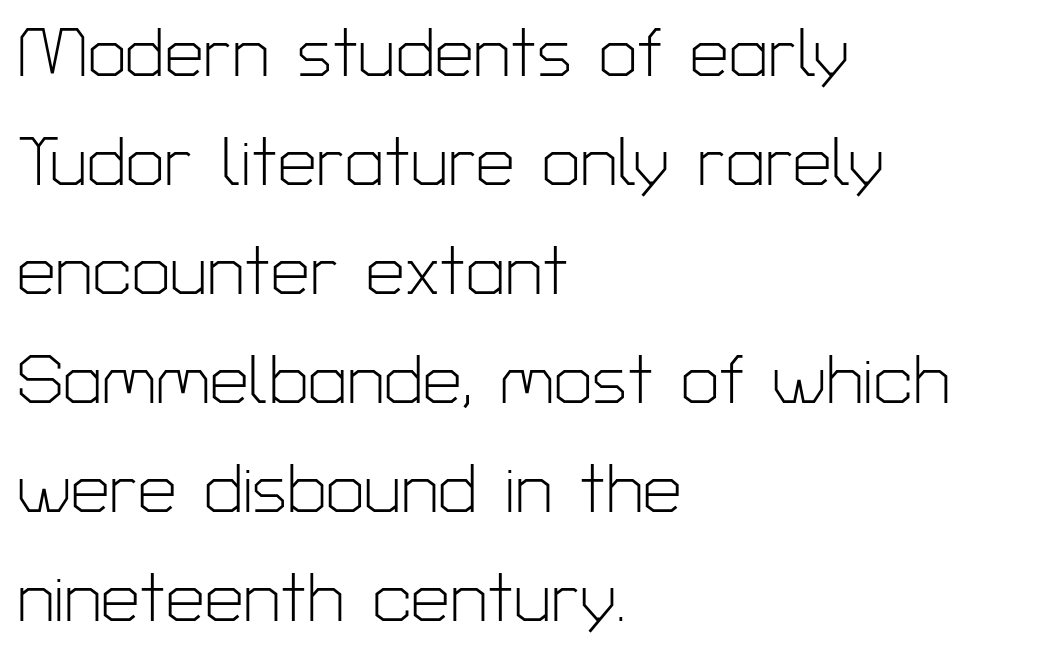
Q: Is the text bold? A: No.
Q: Is the text italic (slanted)? A: No, it is upright.
Q: Is the typeface a serif or a sans-serif typeface? A: Sans-serif.
Q: Is the text underlined? A: No.
Q: How is the paragraph aligned? A: Left-aligned.
Q: Is the spacing between letters normal or unusually wide? A: Normal.
Q: Is the spacing between lines tight, normal or loose? A: Normal.
Q: Width (condensed, normal, or wide)? A: Normal.
Q: Stroke contrast? A: Low.
Q: x-height? A: Medium.
Q: Monospaced? A: No.
